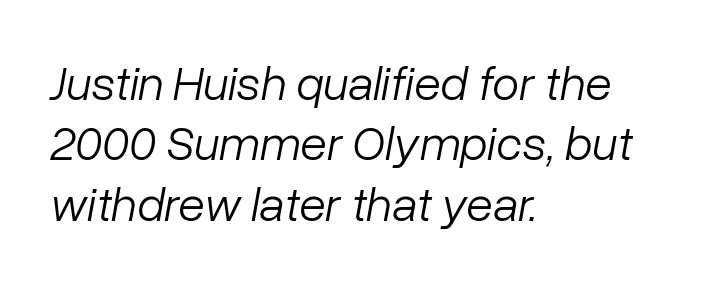
Italic? Definitely — the glyphs are oblique. This rendering features lettering with no underline. Alignment: flush left. In terms of letterspacing, this is plain default setting. This sample has the flowing, uneven cadence of proportional lettering. No heavy texture on the line: the type isn't bold.
